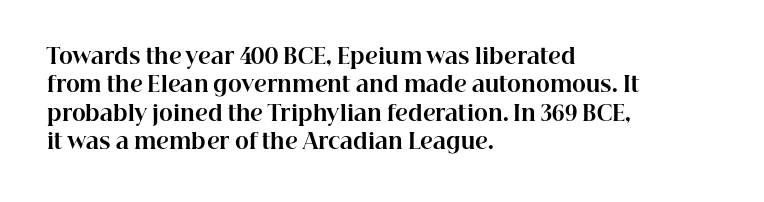
The image shows 21 px bold type, upright; set left-aligned, normal line spacing (1.35x), normal letter spacing, not underlined.
